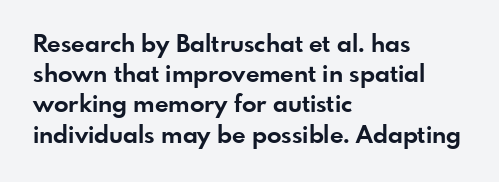
{"italic": "no", "bold": "yes", "underline": "no", "align": "left", "line_spacing": "normal", "line_spacing_ratio": 1.26, "letter_spacing": "normal", "letter_spacing_em": 0.0, "glyph_px": 24}
